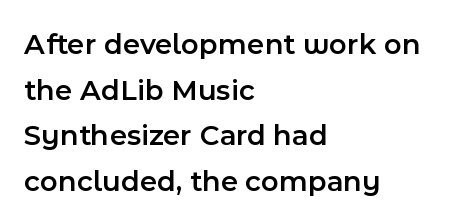
{"serif": "no", "italic": "no", "bold": "semi", "weight": "semibold", "width": "normal", "x_height": "medium", "monospaced": "no", "underline": "no", "align": "left", "line_spacing": "normal", "line_spacing_ratio": 1.52, "letter_spacing": "normal", "letter_spacing_em": 0.0, "glyph_px": 30}
